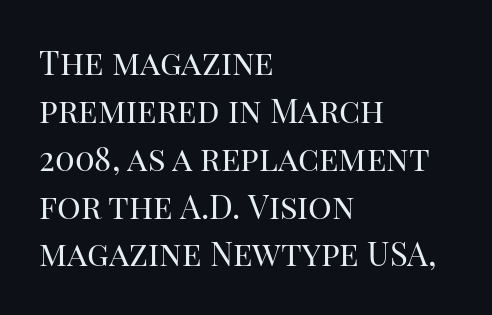
The image shows 33 px regular-weight serif type, upright; set left-aligned, normal line spacing (1.45x), normal letter spacing, not underlined; high stroke contrast and a large x-height.
